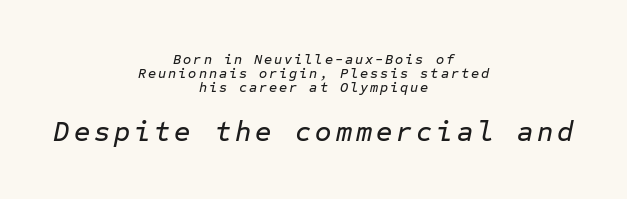
{"italic": "yes", "lean": "right", "slant_degrees": 12, "width": "normal", "stroke_contrast": "low", "x_height": "medium", "monospaced": "yes", "underline": "no", "align": "center", "line_spacing": "tight", "line_spacing_ratio": 0.99, "larger_block": "second", "size_ratio": 2.0, "glyph_px": 28}
